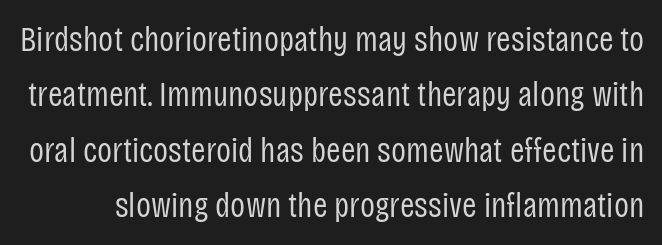
A typesetter would label this face a sans. Nothing heavy about these letters — not bold at all. Spacing verdict: proportional, widths tailored to each character. Notice how descenders clear the ascenders below comfortably — that's standard leading.
